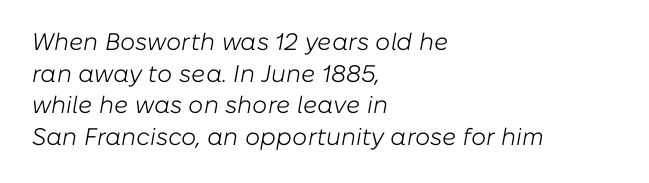
Glance below the letters and you will spot only blank space. A normal amount of white space separates one row of letters from the next. These lines stack with their left ends in a neat column. No heavy texture on the line: the type isn't bold. Here the glyphs are tracked normally, forming tight word shapes.
